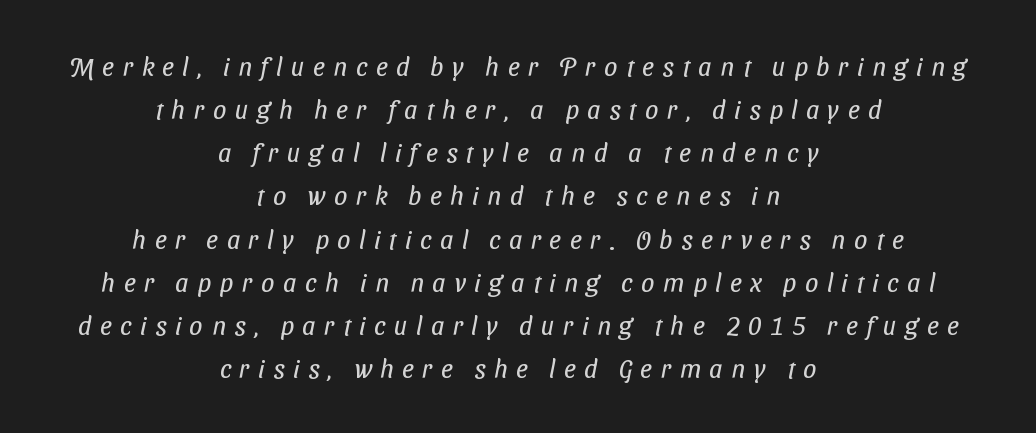
{"bold": "no", "underline": "no", "align": "center", "line_spacing": "normal", "line_spacing_ratio": 1.66, "letter_spacing": "wide", "letter_spacing_em": 0.33, "glyph_px": 26}
